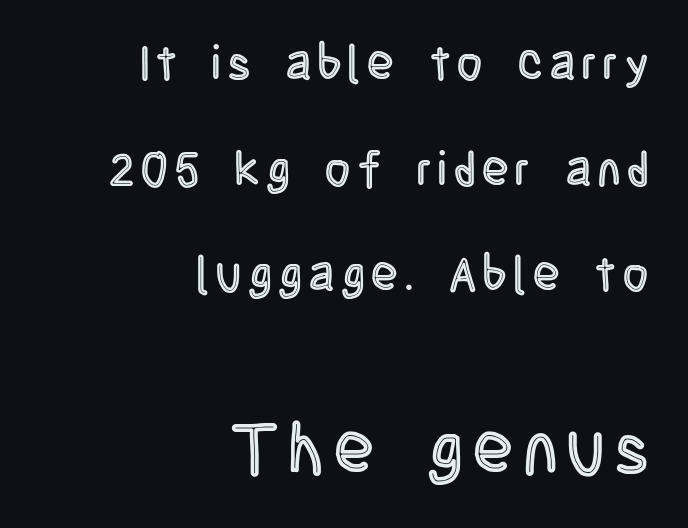
Q: Is the text italic (slanted)? A: No, it is upright.
Q: Is the text underlined? A: No.
Q: How is the paragraph aligned? A: Right-aligned.
Q: Is the spacing between lines tight, normal or loose? A: Loose.
Q: Which block of text is set in a larger size, the first (top) or the second (bottom)? A: The second (bottom) one.
Q: Width (condensed, normal, or wide)? A: Condensed.
Q: x-height? A: Large.
Q: Monospaced? A: No.
